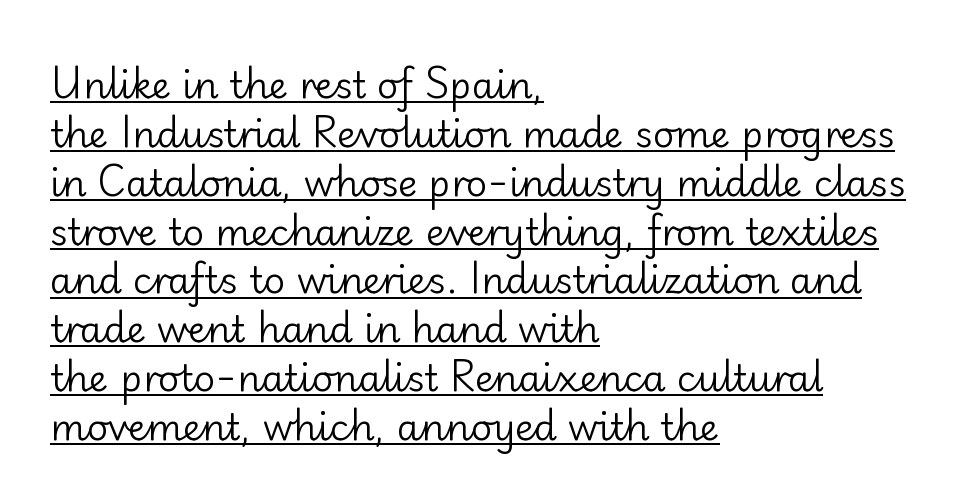
Every character sits straight up, as roman type does. Typographically, this falls in the sans-serif category. Letter spacing: default. The specimen includes a rule beneath the text block's lines.
